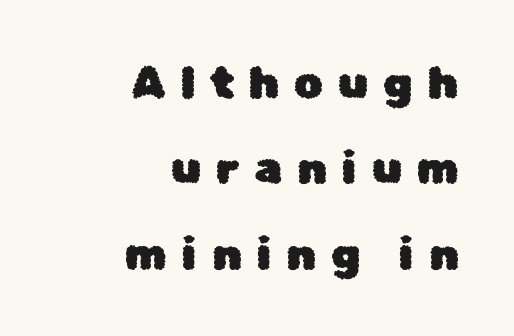
Q: Is the text italic (slanted)? A: No, it is upright.
Q: Is the typeface a serif or a sans-serif typeface? A: Sans-serif.
Q: Is the text underlined? A: No.
Q: How is the paragraph aligned? A: Right-aligned.
Q: Is the spacing between letters normal or unusually wide? A: Unusually wide.
Q: Is the spacing between lines tight, normal or loose? A: Loose.
Q: Width (condensed, normal, or wide)? A: Normal.
Q: Stroke contrast? A: Low.
Q: x-height? A: Medium.
Q: Monospaced? A: No.
